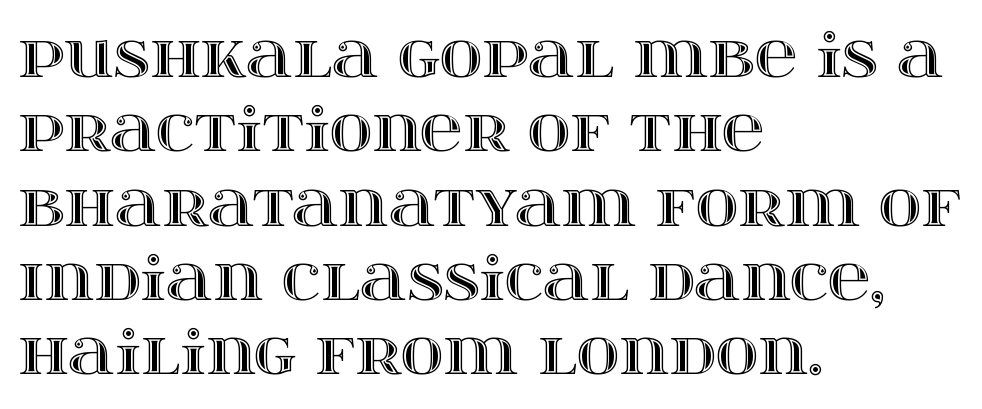
The image shows 59 px wide type, upright; set left-aligned, normal line spacing (1.26x), normal letter spacing, not underlined; a large x-height.
